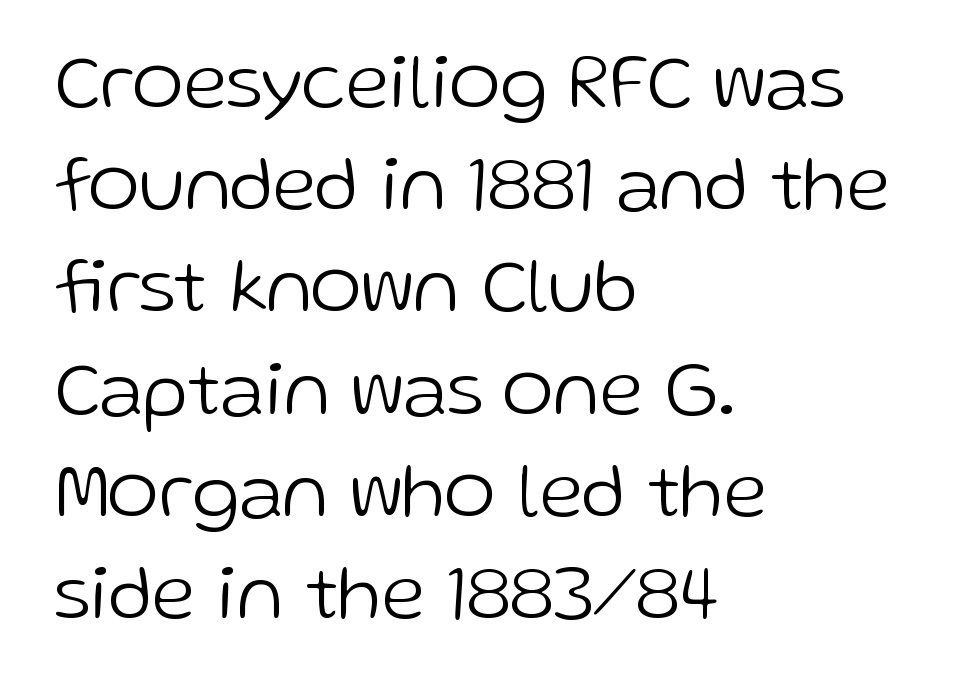
The image shows 78 px light sans-serif type, upright; set left-aligned, normal line spacing (1.31x), normal letter spacing, not underlined; low stroke contrast and a medium x-height.
